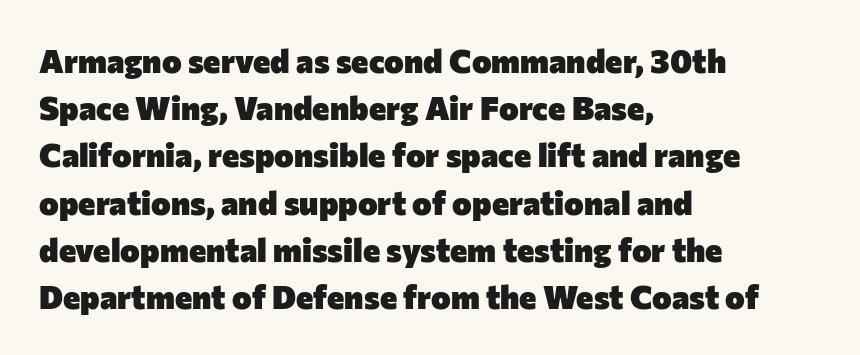
Q: Is the text bold? A: Yes.
Q: Is the text italic (slanted)? A: No, it is upright.
Q: Is the typeface a serif or a sans-serif typeface? A: Sans-serif.
Q: Is the text underlined? A: No.
Q: How is the paragraph aligned? A: Left-aligned.
Q: Is the spacing between letters normal or unusually wide? A: Normal.
Q: Is the spacing between lines tight, normal or loose? A: Normal.
Q: Width (condensed, normal, or wide)? A: Normal.
Q: Stroke contrast? A: Low.
Q: x-height? A: Medium.
Q: Monospaced? A: No.
